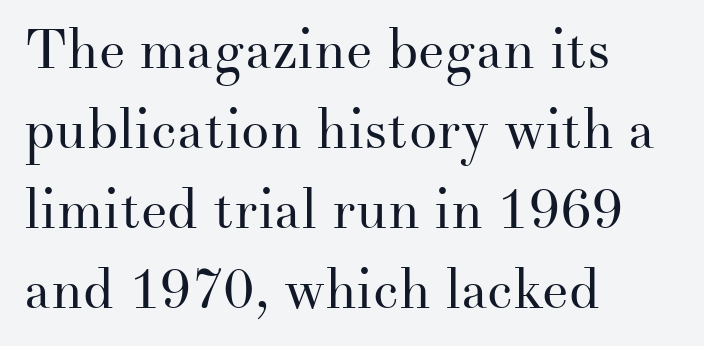
Q: Is the text bold? A: No.
Q: Is the text italic (slanted)? A: No, it is upright.
Q: Is the typeface a serif or a sans-serif typeface? A: Serif.
Q: Is the text underlined? A: No.
Q: How is the paragraph aligned? A: Left-aligned.
Q: Is the spacing between letters normal or unusually wide? A: Normal.
Q: Is the spacing between lines tight, normal or loose? A: Normal.
Q: Width (condensed, normal, or wide)? A: Normal.
Q: Stroke contrast? A: Medium.
Q: x-height? A: Small.
Q: Monospaced? A: No.
